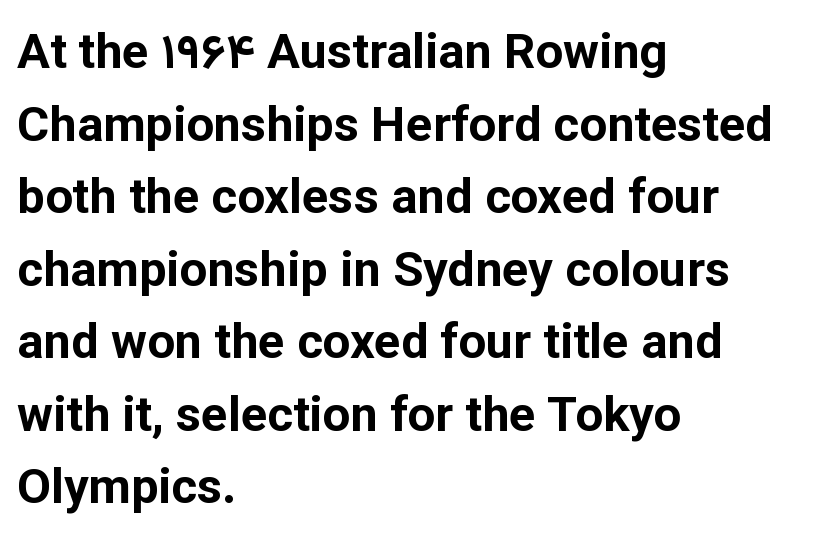
Q: Is the text bold? A: Yes.
Q: Is the text italic (slanted)? A: No, it is upright.
Q: Is the typeface a serif or a sans-serif typeface? A: Sans-serif.
Q: Is the text underlined? A: No.
Q: How is the paragraph aligned? A: Left-aligned.
Q: Is the spacing between letters normal or unusually wide? A: Normal.
Q: Is the spacing between lines tight, normal or loose? A: Normal.
Q: Width (condensed, normal, or wide)? A: Normal.
Q: Stroke contrast? A: Low.
Q: x-height? A: Medium.
Q: Monospaced? A: No.
